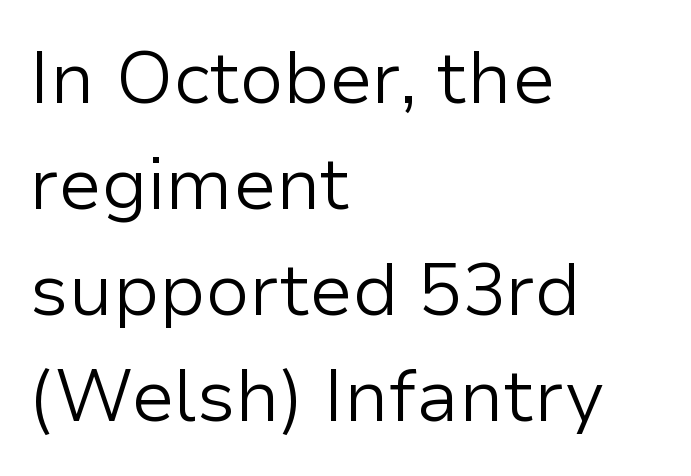
Q: Is the text bold? A: No.
Q: Is the text italic (slanted)? A: No, it is upright.
Q: Is the typeface a serif or a sans-serif typeface? A: Sans-serif.
Q: Is the text underlined? A: No.
Q: How is the paragraph aligned? A: Left-aligned.
Q: Is the spacing between letters normal or unusually wide? A: Normal.
Q: Is the spacing between lines tight, normal or loose? A: Normal.
Q: Width (condensed, normal, or wide)? A: Normal.
Q: Stroke contrast? A: Low.
Q: x-height? A: Medium.
Q: Monospaced? A: No.
